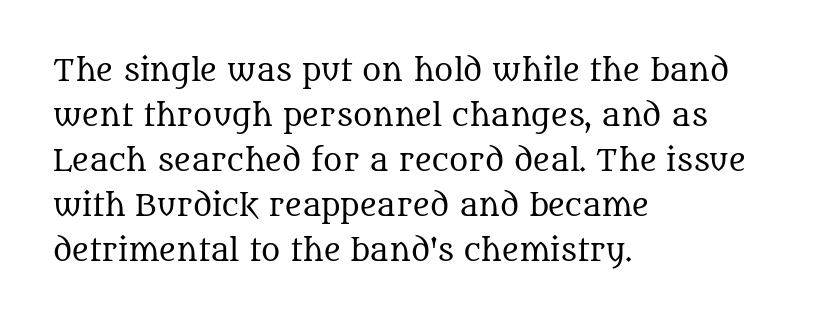
{"serif": "yes", "italic": "no", "bold": "no", "weight": "regular", "width": "normal", "stroke_contrast": "medium", "x_height": "large", "monospaced": "no", "underline": "no", "align": "left", "line_spacing": "normal", "line_spacing_ratio": 1.55, "letter_spacing": "normal", "letter_spacing_em": 0.0, "glyph_px": 29}
